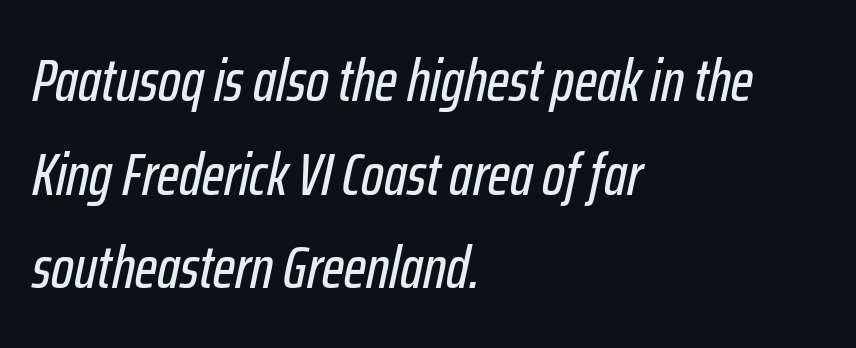
Q: Is the text italic (slanted)? A: Yes, it leans right by about 12 degrees.
Q: Is the text underlined? A: No.
Q: How is the paragraph aligned? A: Left-aligned.
Q: Is the spacing between letters normal or unusually wide? A: Normal.
Q: Is the spacing between lines tight, normal or loose? A: Normal.
Q: Width (condensed, normal, or wide)? A: Condensed.
Q: Stroke contrast? A: Low.
Q: x-height? A: Medium.
Q: Monospaced? A: No.
